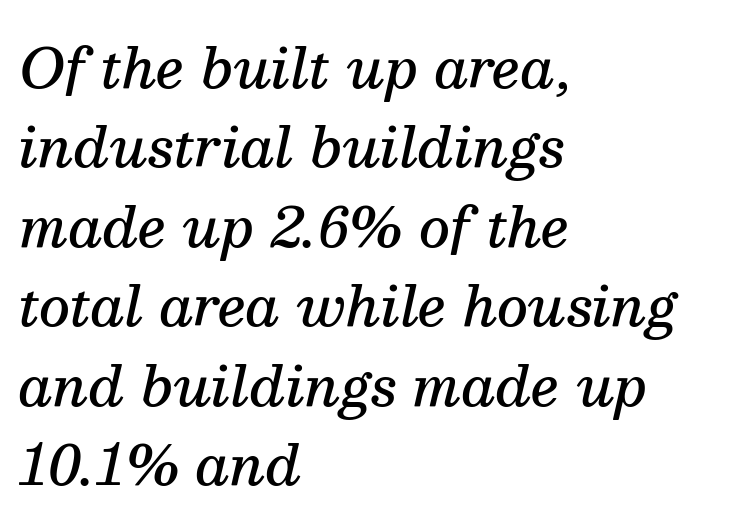
The compositor pushed each line to the left boundary. Letters rest on an invisible, unmarked baseline. Each letter's strokes conclude with small projecting serifs. Each word holds together tightly as a unit, with standard inter-letter gaps.
